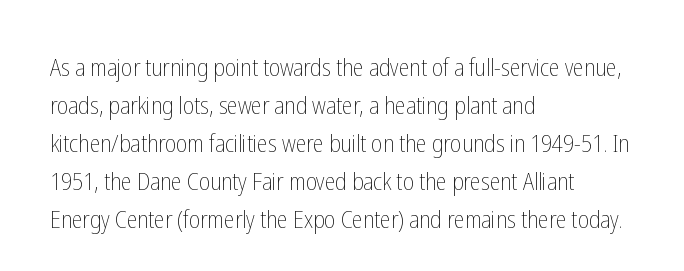
Q: Is the text bold? A: No.
Q: Is the text italic (slanted)? A: No, it is upright.
Q: Is the text underlined? A: No.
Q: How is the paragraph aligned? A: Left-aligned.
Q: Is the spacing between letters normal or unusually wide? A: Normal.
Q: Is the spacing between lines tight, normal or loose? A: Normal.
